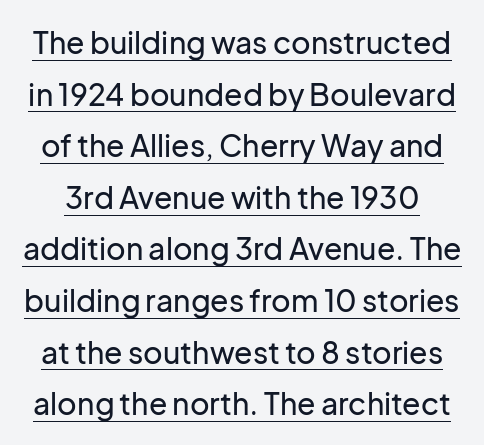
{"serif": "no", "italic": "no", "width": "normal", "stroke_contrast": "low", "x_height": "medium", "monospaced": "no", "underline": "yes", "line_spacing_ratio": 1.72, "letter_spacing": "normal", "letter_spacing_em": 0.0, "glyph_px": 30}
